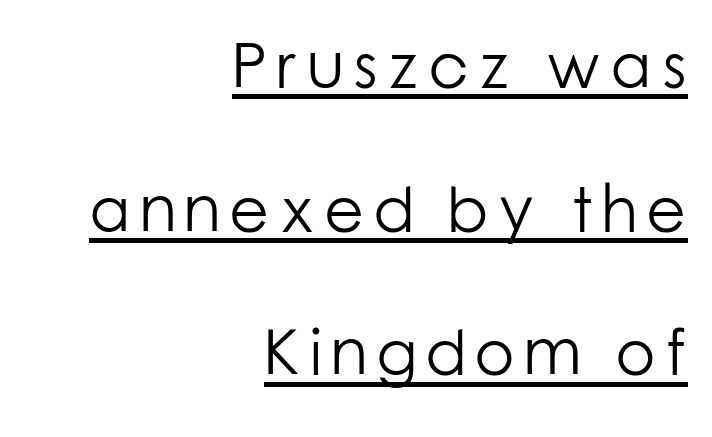
Q: Is the text bold? A: No.
Q: Is the text italic (slanted)? A: No, it is upright.
Q: Is the typeface a serif or a sans-serif typeface? A: Sans-serif.
Q: Is the text underlined? A: Yes.
Q: How is the paragraph aligned? A: Right-aligned.
Q: Is the spacing between lines tight, normal or loose? A: Loose.
Q: Width (condensed, normal, or wide)? A: Normal.
Q: Stroke contrast? A: Low.
Q: x-height? A: Medium.
Q: Monospaced? A: No.
